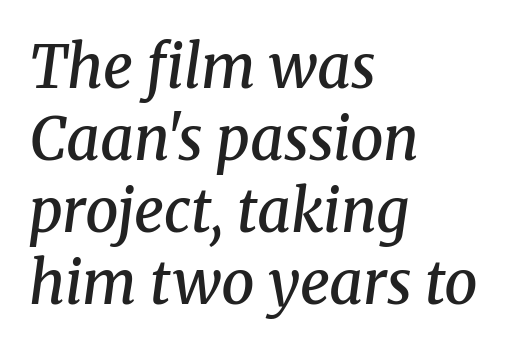
The image shows 59 px semibold serif type, italic (leaning right); set left-aligned, line spacing 1.22x, normal letter spacing, not underlined; medium stroke contrast and a medium x-height.
